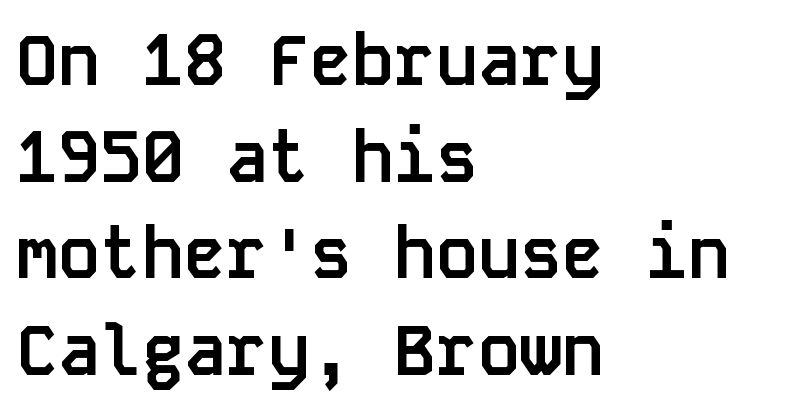
Q: Is the text bold? A: Yes.
Q: Is the text italic (slanted)? A: No, it is upright.
Q: Is the typeface a serif or a sans-serif typeface? A: Sans-serif.
Q: Is the text underlined? A: No.
Q: How is the paragraph aligned? A: Left-aligned.
Q: Is the spacing between letters normal or unusually wide? A: Normal.
Q: Is the spacing between lines tight, normal or loose? A: Normal.
Q: Width (condensed, normal, or wide)? A: Normal.
Q: Stroke contrast? A: Low.
Q: x-height? A: Large.
Q: Monospaced? A: Yes.
